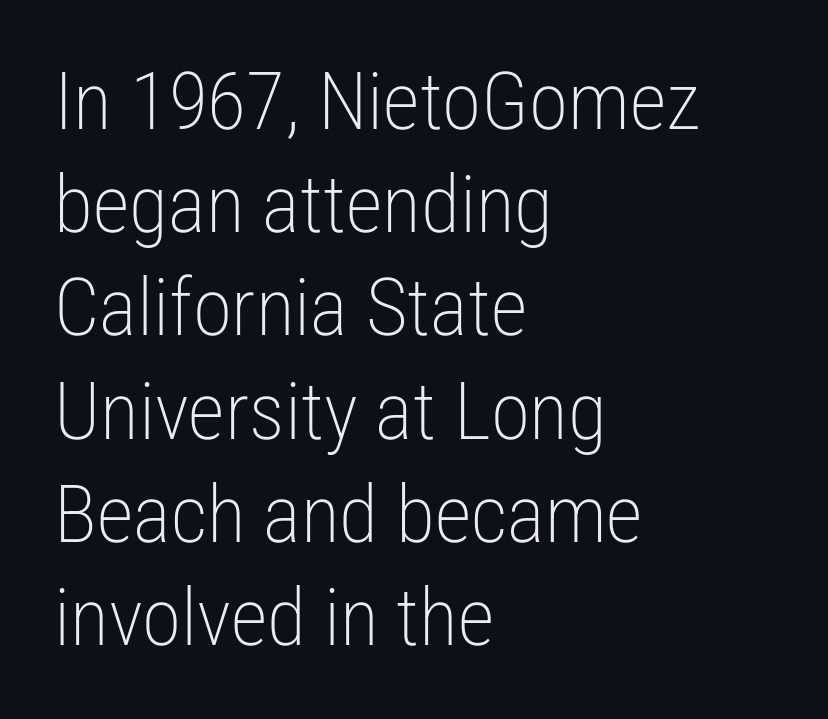
{"serif": "no", "italic": "no", "bold": "no", "weight": "light", "width": "condensed", "stroke_contrast": "low", "x_height": "medium", "monospaced": "no", "underline": "no", "align": "left", "line_spacing": "normal", "line_spacing_ratio": 1.29, "letter_spacing": "normal", "letter_spacing_em": 0.0, "glyph_px": 80}
